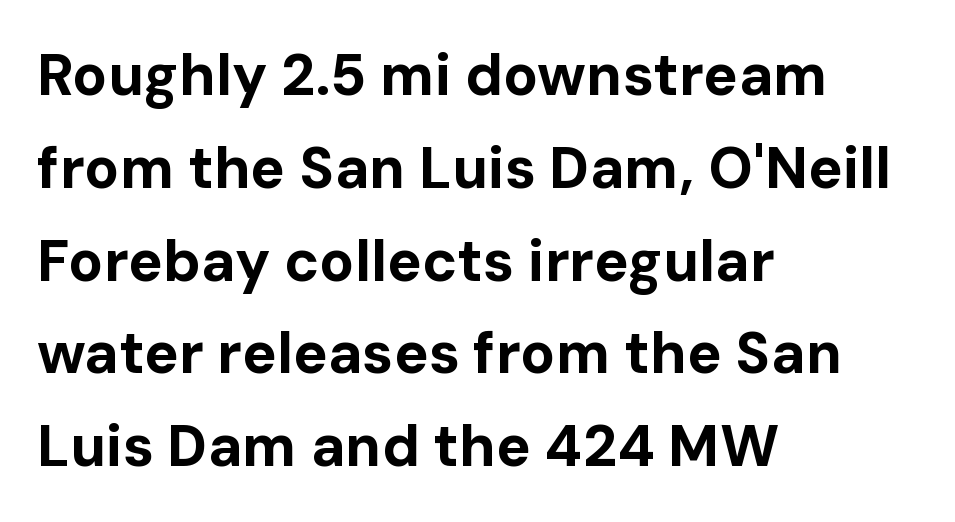
Q: Is the text bold? A: Yes.
Q: Is the text italic (slanted)? A: No, it is upright.
Q: Is the typeface a serif or a sans-serif typeface? A: Sans-serif.
Q: Is the text underlined? A: No.
Q: How is the paragraph aligned? A: Left-aligned.
Q: Is the spacing between letters normal or unusually wide? A: Normal.
Q: Is the spacing between lines tight, normal or loose? A: Normal.
Q: Width (condensed, normal, or wide)? A: Normal.
Q: Stroke contrast? A: Low.
Q: x-height? A: Medium.
Q: Monospaced? A: No.
